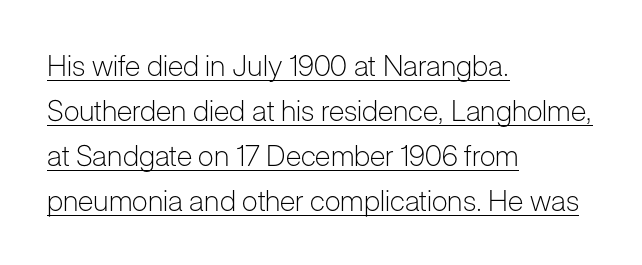
The image shows 29 px light sans-serif type, upright; set left-aligned, normal line spacing (1.55x), normal letter spacing, underlined; low stroke contrast and a medium x-height.
